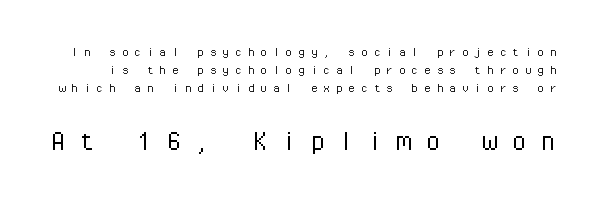
The passage shown has open, widely tracked lettering throughout. A clean baseline with only descenders dipping below it. The letters carry no serifs — their stems end cleanly without finishing strokes. These two chunks differ in scale, with the bottom chunk taking the larger measure. Quick note: interline space is typical.
